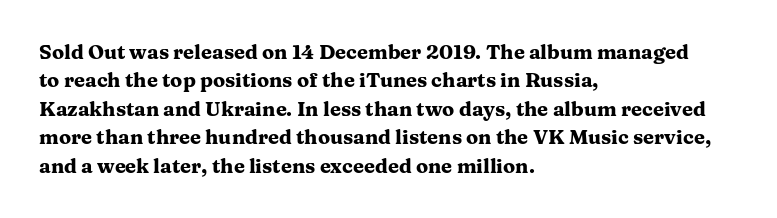
Has an underline been added? It has not. Here the glyphs are tracked normally, forming tight word shapes. Compared with typical paragraphs, the rows here are spaced about the same. The characters look thick and weighty, a clear bold.
